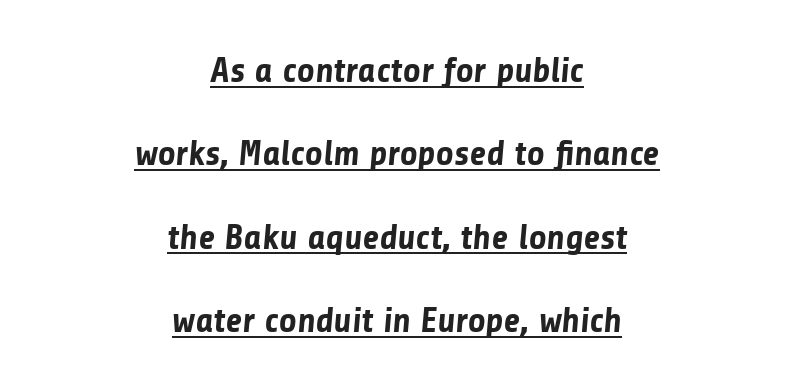
The image shows 35 px bold sans-serif type; set centered, loose line spacing (2.38x), normal letter spacing, underlined; low stroke contrast and a medium x-height.
